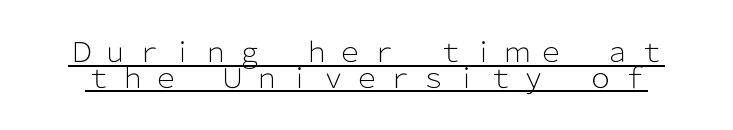
Q: Is the text bold? A: No.
Q: Is the text italic (slanted)? A: No, it is upright.
Q: Is the text underlined? A: Yes.
Q: Is the spacing between letters normal or unusually wide? A: Unusually wide.
Q: Is the spacing between lines tight, normal or loose? A: Tight.
